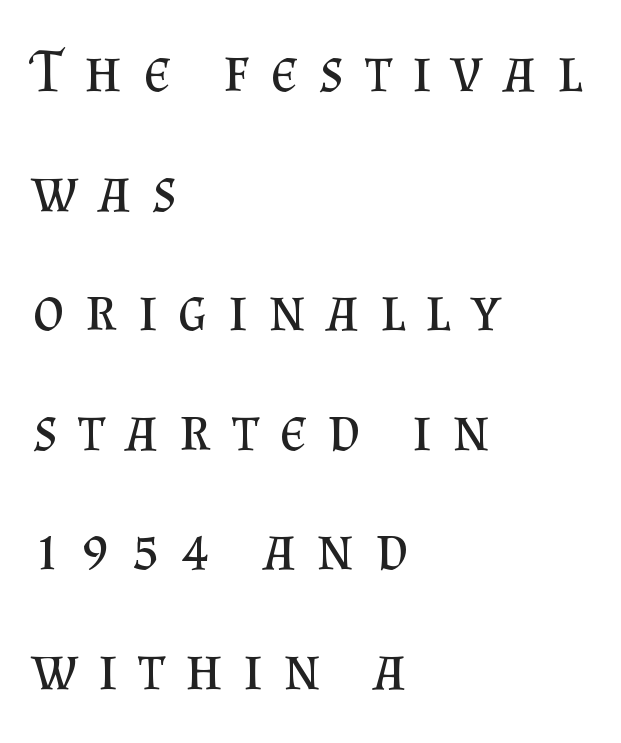
Honestly, the letter spacing is so wide it's the main thing you notice. A quiet, ordinary-to-light weight characterises the typeface. Type style note: has serifs. Is there much room between lines? Yes — plenty of vertical air separates them.
